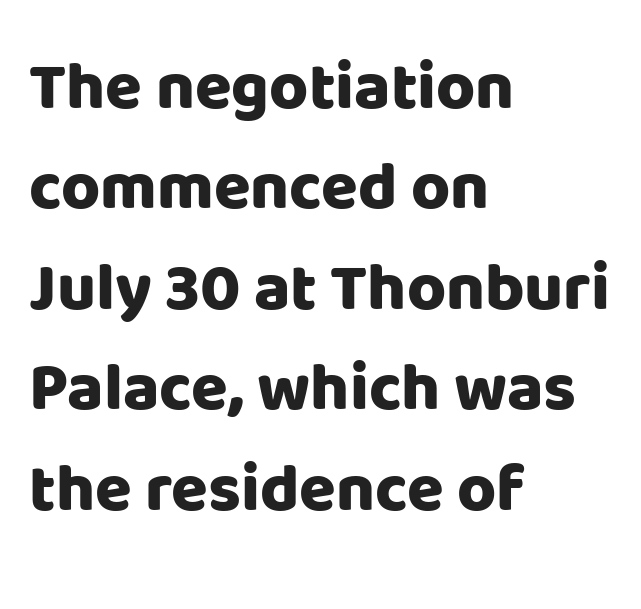
Q: Is the text bold? A: Yes.
Q: Is the text italic (slanted)? A: No, it is upright.
Q: Is the typeface a serif or a sans-serif typeface? A: Sans-serif.
Q: Is the text underlined? A: No.
Q: How is the paragraph aligned? A: Left-aligned.
Q: Is the spacing between letters normal or unusually wide? A: Normal.
Q: Is the spacing between lines tight, normal or loose? A: Normal.
Q: Width (condensed, normal, or wide)? A: Normal.
Q: Stroke contrast? A: Low.
Q: x-height? A: Large.
Q: Monospaced? A: No.
